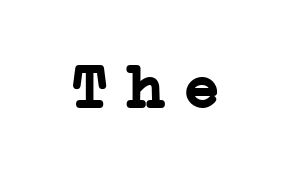
Q: Is the text bold? A: Yes.
Q: Is the text italic (slanted)? A: No, it is upright.
Q: Is the typeface a serif or a sans-serif typeface? A: Serif.
Q: Is the text underlined? A: No.
Q: Is the spacing between letters normal or unusually wide? A: Unusually wide.
Q: Width (condensed, normal, or wide)? A: Normal.
Q: Stroke contrast? A: Low.
Q: x-height? A: Medium.
